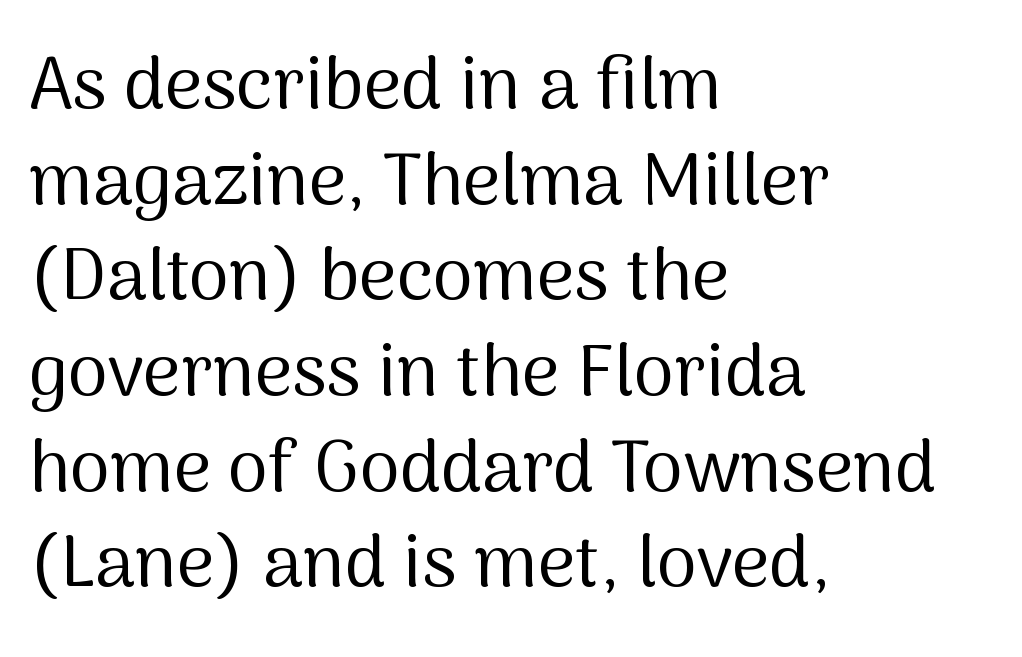
{"serif": "no", "italic": "no", "bold": "no", "weight": "regular", "width": "normal", "stroke_contrast": "medium", "x_height": "medium", "monospaced": "no", "underline": "no", "align": "left", "line_spacing": "normal", "line_spacing_ratio": 1.31, "letter_spacing": "normal", "letter_spacing_em": 0.0, "glyph_px": 73}
